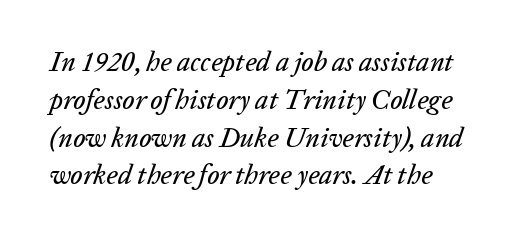
The horizontal fit of the characters is conventional and even. The passage shown stacks its lines at a standard gap. The face used here has a pronounced slope to its letters. Leftover space on each line is placed entirely after the last word. Lines of text with bare space underneath.
